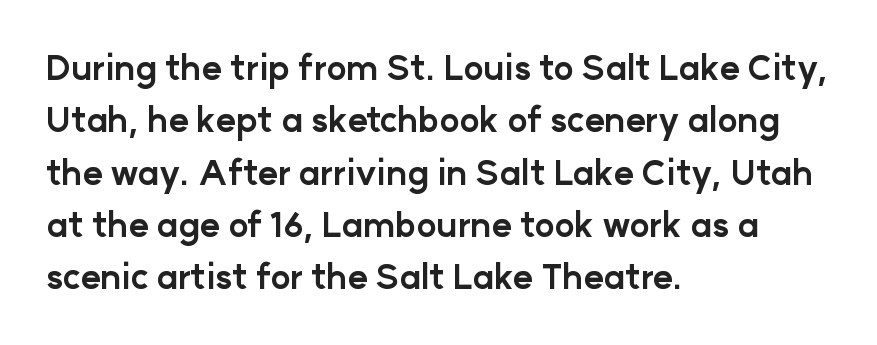
Q: Is the text bold? A: Yes.
Q: Is the text italic (slanted)? A: No, it is upright.
Q: Is the typeface a serif or a sans-serif typeface? A: Sans-serif.
Q: Is the text underlined? A: No.
Q: How is the paragraph aligned? A: Left-aligned.
Q: Is the spacing between letters normal or unusually wide? A: Normal.
Q: Is the spacing between lines tight, normal or loose? A: Normal.
Q: Width (condensed, normal, or wide)? A: Normal.
Q: Stroke contrast? A: Low.
Q: x-height? A: Medium.
Q: Monospaced? A: No.
